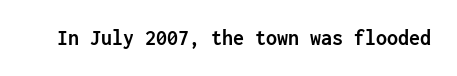
The image shows 22 px bold type, upright; set normal letter spacing, not underlined.
